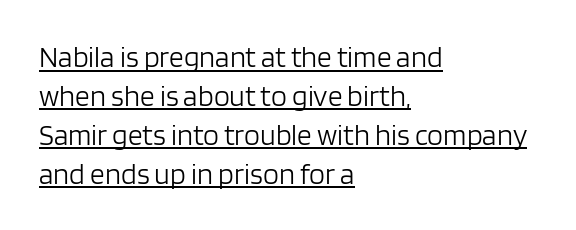
The image shows 29 px light sans-serif type, upright; set left-aligned, normal line spacing (1.34x), normal letter spacing, underlined; low stroke contrast and a large x-height.
